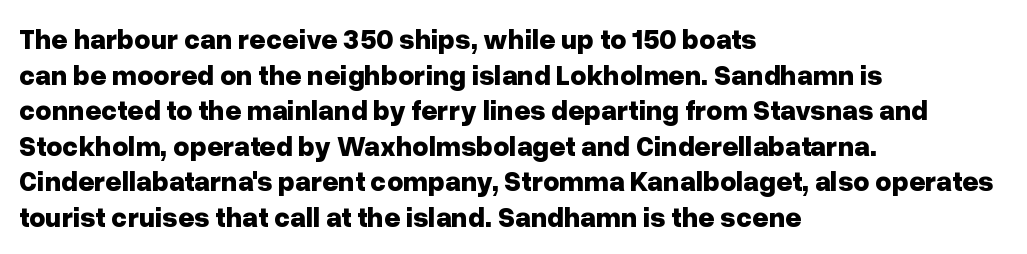
These lines sit exactly where default settings would place them. Designer's note — italics off, roman on. These lines are composed in type without serifs. Typographic density is high because the face is bold. Honestly, there is no underline to notice here at all.
